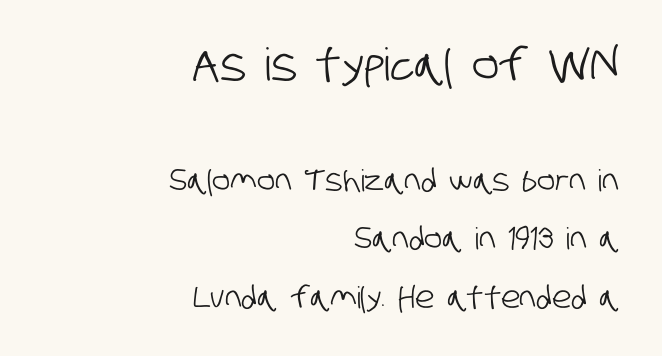
Q: Is the typeface a serif or a sans-serif typeface? A: Sans-serif.
Q: Is the text underlined? A: No.
Q: How is the paragraph aligned? A: Right-aligned.
Q: Is the spacing between letters normal or unusually wide? A: Normal.
Q: Is the spacing between lines tight, normal or loose? A: Loose.
Q: Which block of text is set in a larger size, the first (top) or the second (bottom)? A: The first (top) one.
Q: Width (condensed, normal, or wide)? A: Condensed.
Q: Stroke contrast? A: Low.
Q: x-height? A: Large.
Q: Monospaced? A: No.
